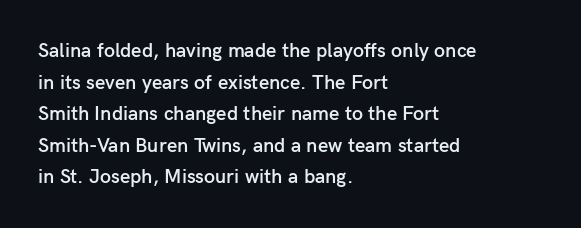
{"italic": "no", "bold": "semi", "underline": "no", "align": "left", "line_spacing": "normal", "line_spacing_ratio": 1.58, "letter_spacing": "normal", "letter_spacing_em": 0.0, "glyph_px": 20}
